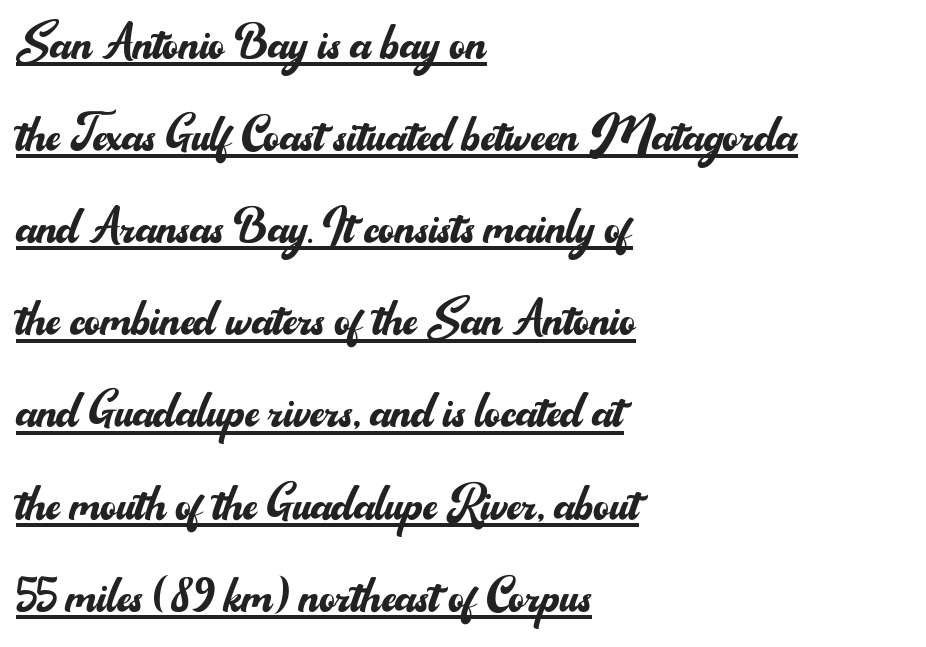
Bold? No — there's no thickening of the strokes. Normally led — the rows are evenly, conventionally spaced. The horizontal fit of the characters is conventional and even. Each line of the rendering has a horizontal stroke beneath the glyphs.
